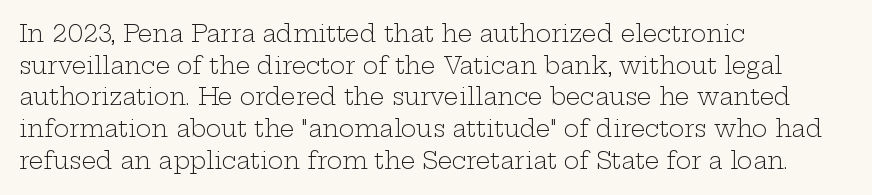
{"italic": "no", "bold": "no", "underline": "no", "align": "left", "line_spacing": "normal", "line_spacing_ratio": 1.38, "letter_spacing": "normal", "letter_spacing_em": 0.0, "glyph_px": 23}
